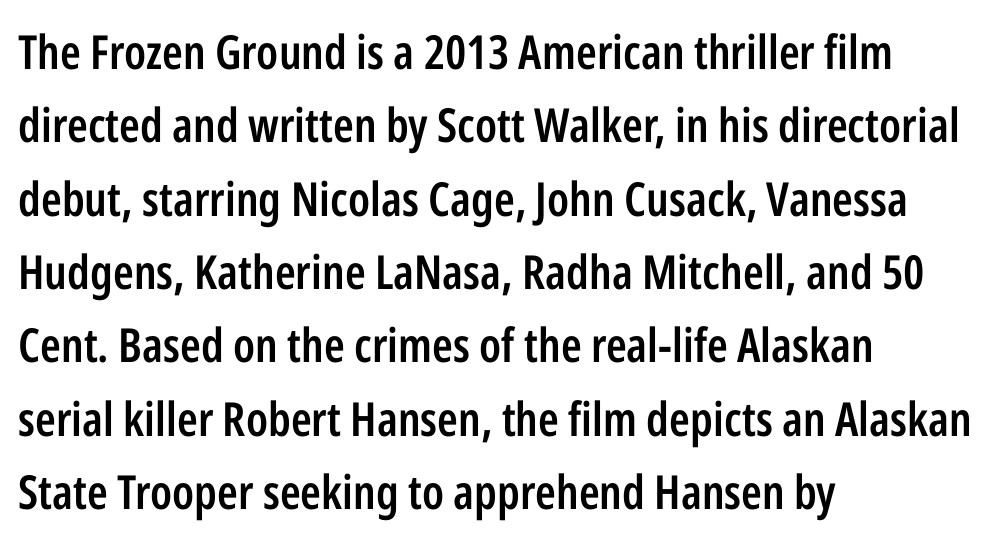
The image shows 47 px semibold, condensed sans-serif type, upright; set left-aligned, normal line spacing (1.56x), normal letter spacing, not underlined; low stroke contrast and a medium x-height.
